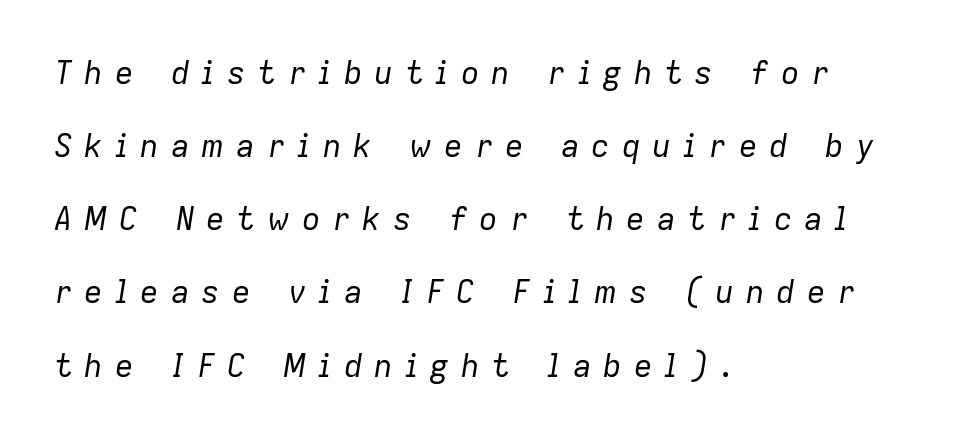
The image shows 31 px regular-weight type, italic (leaning right); set left-aligned, loose line spacing (2.36x), unusually wide letter spacing (+0.38 em), not underlined; low stroke contrast and a medium x-height.
